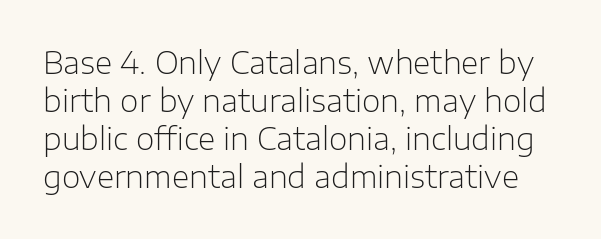
Q: Is the text bold? A: No.
Q: Is the text italic (slanted)? A: No, it is upright.
Q: Is the typeface a serif or a sans-serif typeface? A: Sans-serif.
Q: Is the text underlined? A: No.
Q: Is the spacing between letters normal or unusually wide? A: Normal.
Q: Is the spacing between lines tight, normal or loose? A: Normal.
Q: Width (condensed, normal, or wide)? A: Normal.
Q: Stroke contrast? A: Low.
Q: x-height? A: Medium.
Q: Monospaced? A: No.
